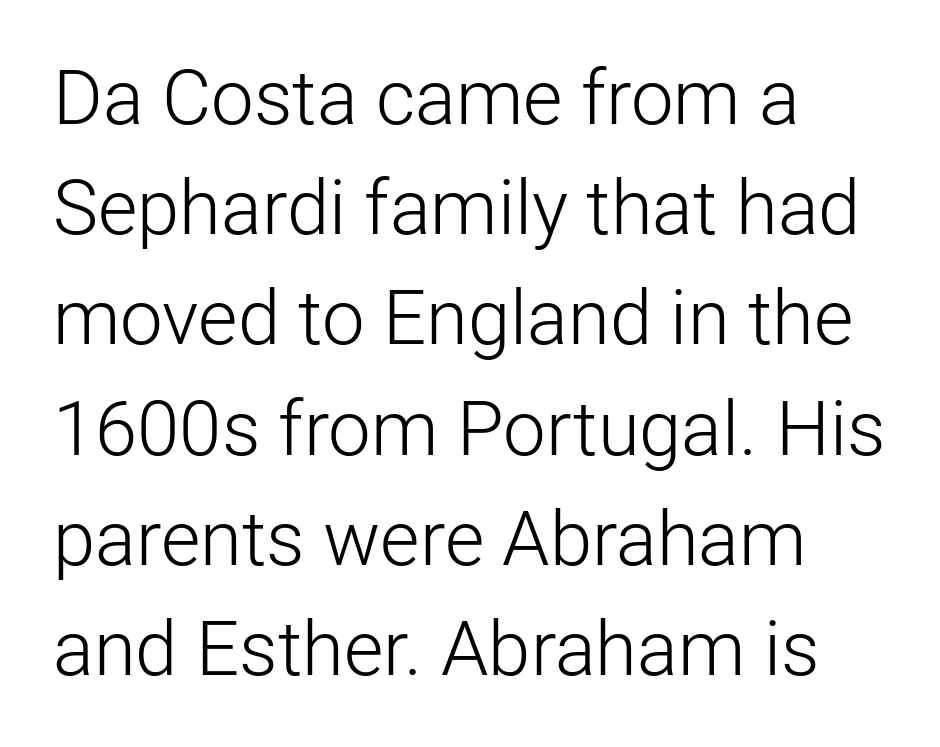
{"serif": "no", "italic": "no", "bold": "no", "weight": "light", "width": "normal", "stroke_contrast": "low", "x_height": "medium", "monospaced": "no", "underline": "no", "align": "left", "line_spacing": "normal", "line_spacing_ratio": 1.45, "letter_spacing": "normal", "letter_spacing_em": 0.0, "glyph_px": 76}
